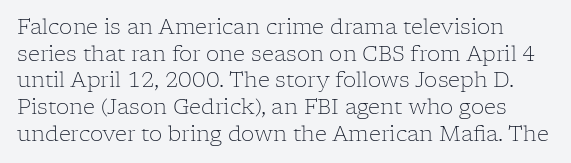
No heavy texture on the line: the type isn't bold. Just letters on the line, the space beneath them empty. The letterforms sit shoulder to shoulder at normal distance. The letters stand upright; this is a roman face. Compared with typical paragraphs, the rows here are spaced about the same.
